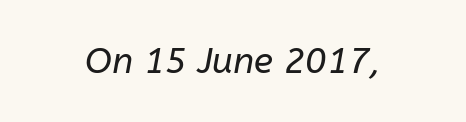
The cut favours lightness, reaching ordinary text weight at its darkest. Would a proofreader flag this as italicized? Yes. Words float on clear page, feet unadorned. Look at the tracking — it's just the regular setting, nothing added.
